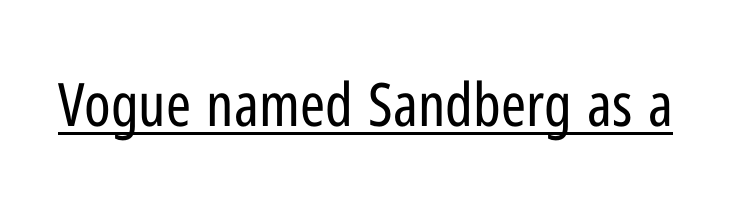
The image shows 60 px regular-weight, condensed sans-serif type, upright; set normal letter spacing, underlined; low stroke contrast and a medium x-height.
